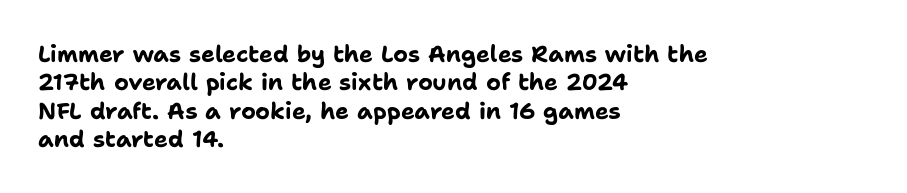
{"italic": "no", "bold": "yes", "underline": "no", "align": "left", "line_spacing_ratio": 1.23, "letter_spacing": "normal", "letter_spacing_em": 0.0, "glyph_px": 23}
